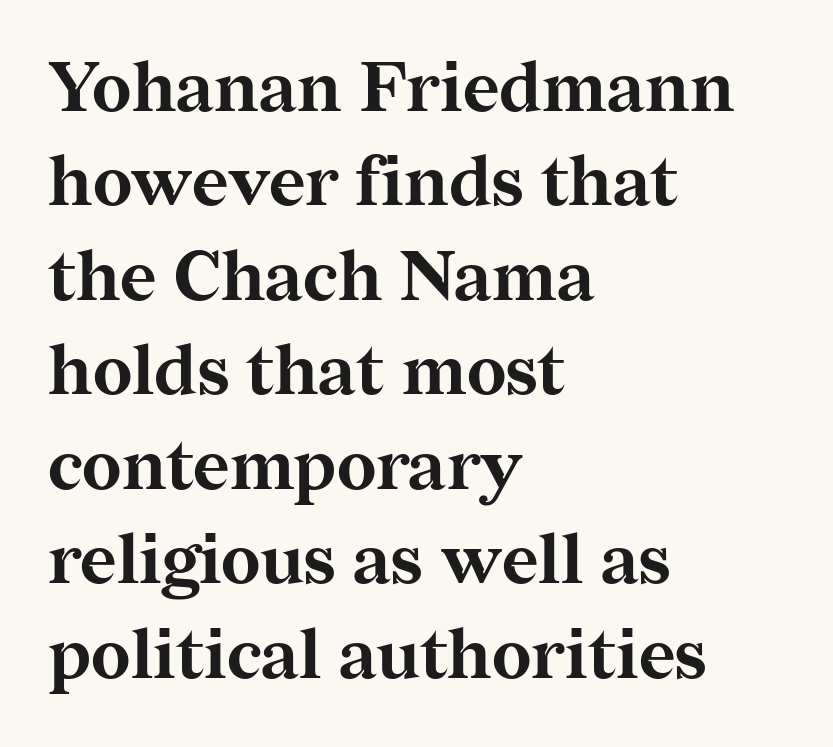
{"serif": "yes", "italic": "no", "bold": "yes", "weight": "bold", "width": "normal", "stroke_contrast": "medium", "x_height": "medium", "monospaced": "no", "underline": "no", "align": "left", "line_spacing": "normal", "line_spacing_ratio": 1.35, "letter_spacing": "normal", "letter_spacing_em": 0.0, "glyph_px": 70}
